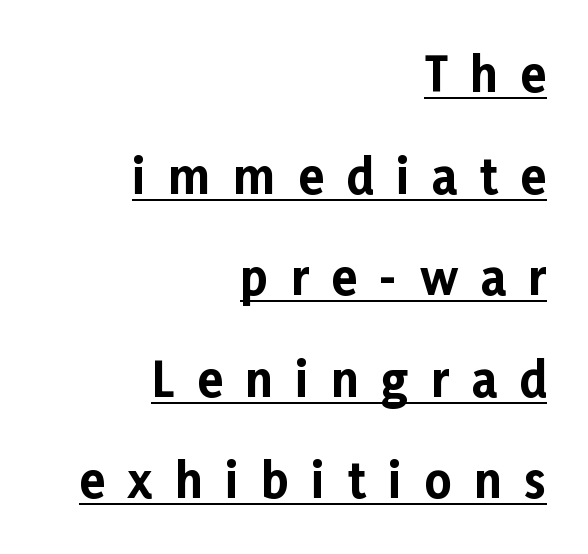
{"serif": "no", "italic": "no", "bold": "yes", "weight": "bold", "width": "normal", "stroke_contrast": "low", "x_height": "medium", "monospaced": "no", "underline": "yes", "align": "right", "line_spacing": "loose", "line_spacing_ratio": 2.16, "letter_spacing": "wide", "letter_spacing_em": 0.48, "glyph_px": 47}
